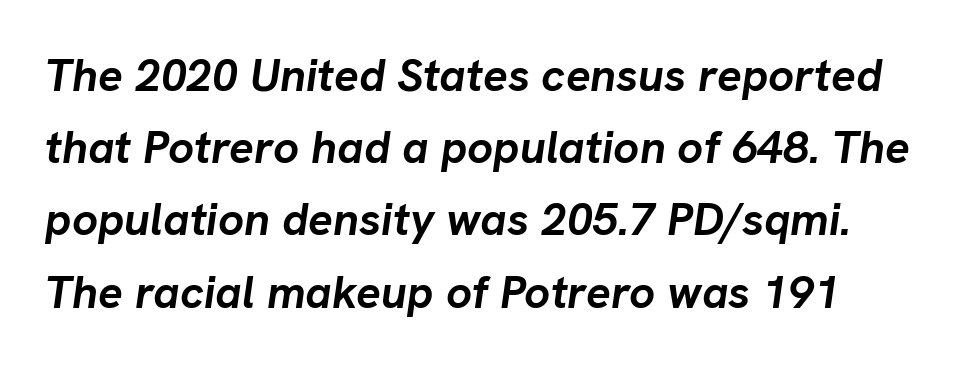
The image shows 46 px semibold type, italic (leaning right); set normal line spacing (1.57x), normal letter spacing, not underlined; low stroke contrast and a medium x-height.
